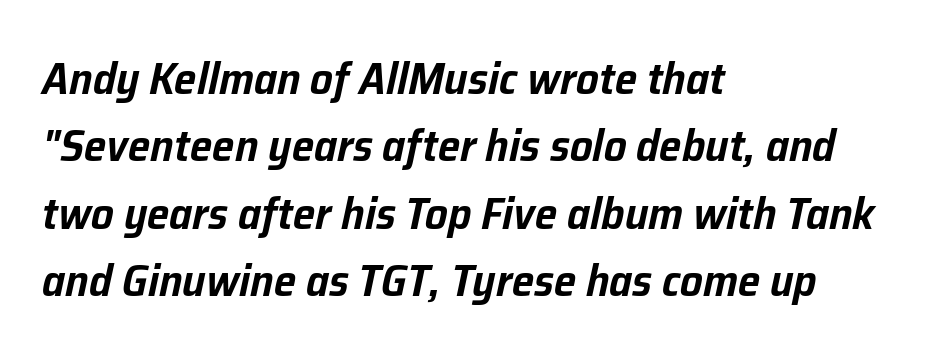
The image shows 45 px text type, italic (leaning right); set left-aligned, normal line spacing (1.5x), normal letter spacing, not underlined; low stroke contrast and a medium x-height.
